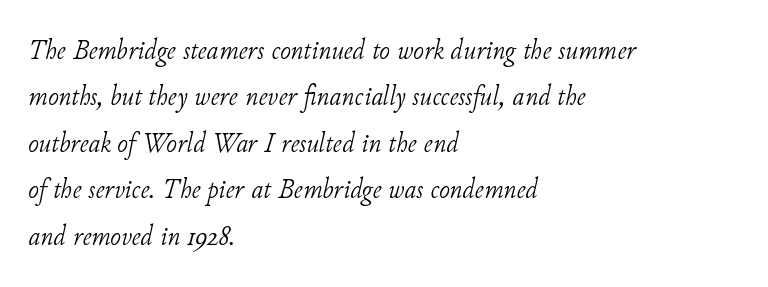
The characters display serif detailing at their extremities. Spacing verdict: proportional, widths tailored to each character. Designer's note — italics engaged. The letters sit at their default tracking, neither squeezed nor spread. Reading down the column, the eye jumps a familiar distance to each next line. Compared with a typical body face, this is equally light or lighter still.
